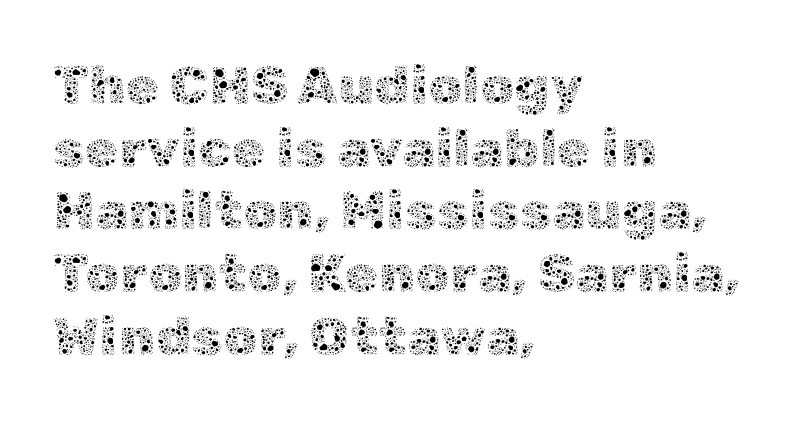
The image shows 54 px thin type, upright; set left-aligned, line spacing 1.16x, normal letter spacing, not underlined; a medium x-height.
